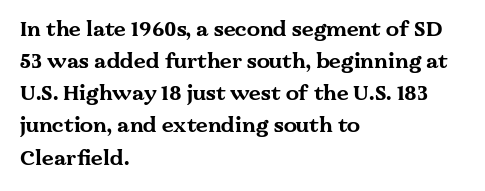
Q: Is the text bold? A: Yes.
Q: Is the text italic (slanted)? A: No, it is upright.
Q: Is the text underlined? A: No.
Q: How is the paragraph aligned? A: Left-aligned.
Q: Is the spacing between letters normal or unusually wide? A: Normal.
Q: Is the spacing between lines tight, normal or loose? A: Normal.
